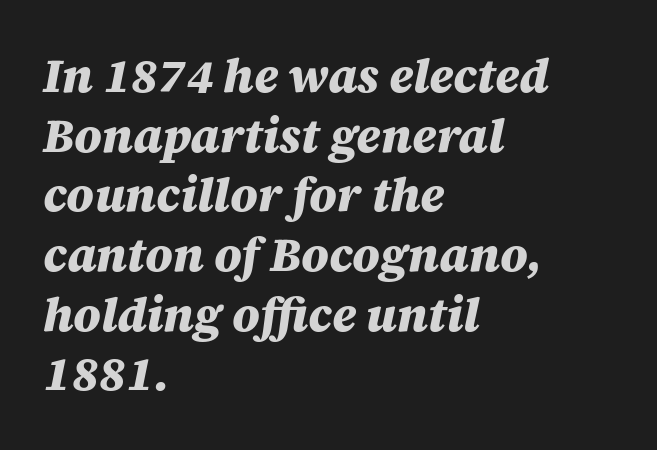
The image shows 47 px heavy type, italic (leaning right); set left-aligned, normal line spacing (1.27x), normal letter spacing, not underlined; medium stroke contrast and a large x-height.
